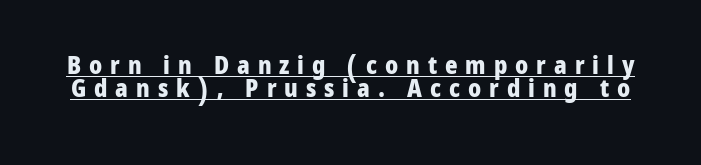
The image shows 24 px bold type, upright; set tight line spacing (0.96x), unusually wide letter spacing (+0.33 em), underlined.
